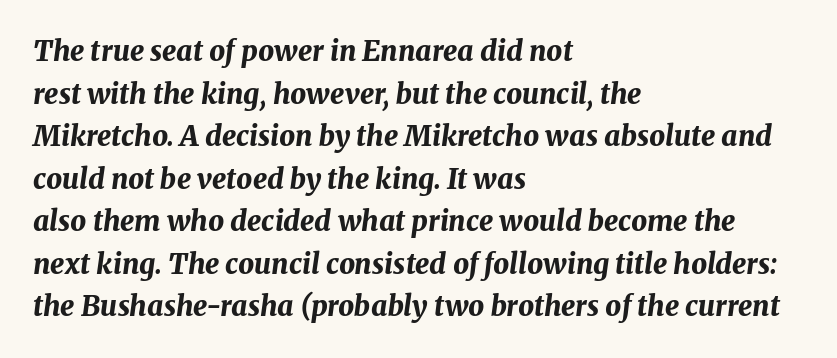
Q: Is the text bold? A: Yes.
Q: Is the text italic (slanted)? A: Yes, it leans right by about 8 degrees.
Q: Is the text underlined? A: No.
Q: How is the paragraph aligned? A: Left-aligned.
Q: Is the spacing between letters normal or unusually wide? A: Normal.
Q: Is the spacing between lines tight, normal or loose? A: Normal.
Q: Width (condensed, normal, or wide)? A: Normal.
Q: Stroke contrast? A: Medium.
Q: x-height? A: Medium.
Q: Monospaced? A: No.
